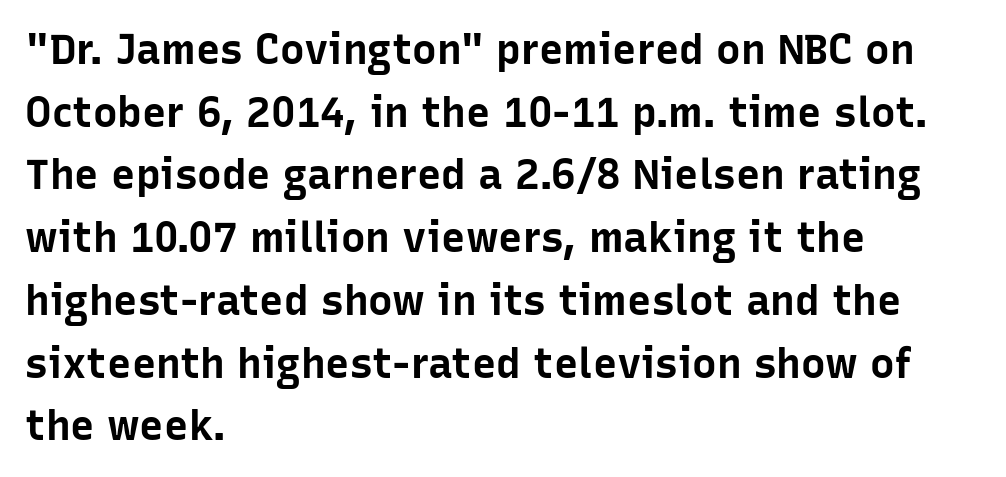
The image shows 41 px bold sans-serif type, upright; set left-aligned, normal line spacing (1.53x), normal letter spacing, not underlined; low stroke contrast and a medium x-height.
